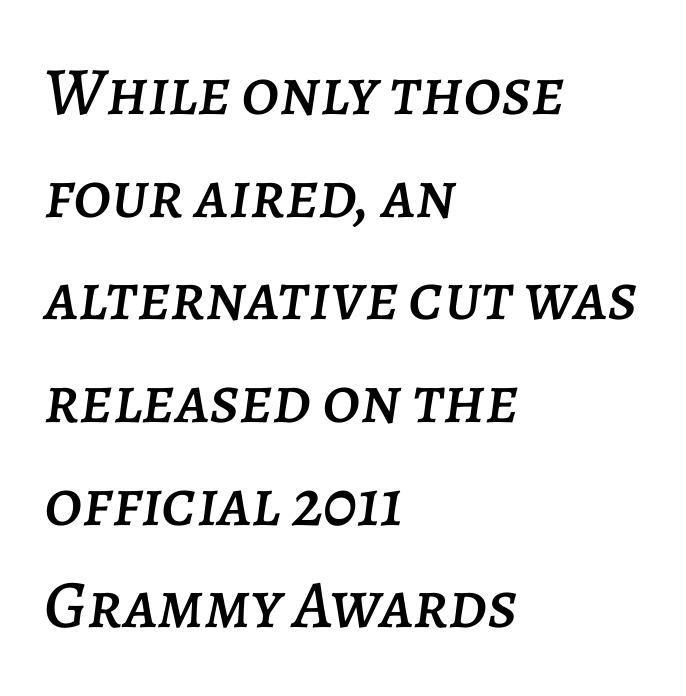
{"italic": "yes", "lean": "right", "slant_degrees": 7, "width": "normal", "stroke_contrast": "low", "x_height": "large", "monospaced": "no", "underline": "no", "align": "left", "line_spacing": "normal", "line_spacing_ratio": 1.51, "letter_spacing": "normal", "letter_spacing_em": 0.0, "glyph_px": 68}
